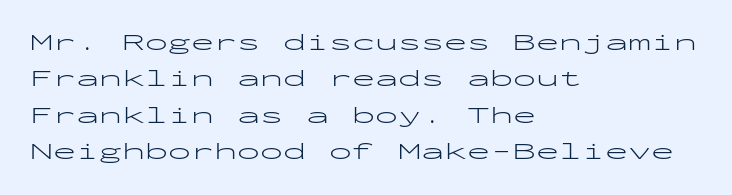
Q: Is the text bold? A: No.
Q: Is the text italic (slanted)? A: No, it is upright.
Q: Is the text underlined? A: No.
Q: How is the paragraph aligned? A: Left-aligned.
Q: Is the spacing between letters normal or unusually wide? A: Normal.
Q: Is the spacing between lines tight, normal or loose? A: Normal.
